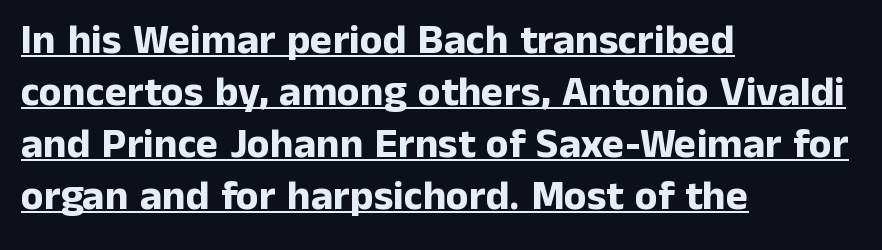
Q: Is the text bold? A: Yes.
Q: Is the text italic (slanted)? A: No, it is upright.
Q: Is the typeface a serif or a sans-serif typeface? A: Sans-serif.
Q: Is the text underlined? A: Yes.
Q: How is the paragraph aligned? A: Left-aligned.
Q: Is the spacing between letters normal or unusually wide? A: Normal.
Q: Width (condensed, normal, or wide)? A: Normal.
Q: Stroke contrast? A: Low.
Q: x-height? A: Medium.
Q: Monospaced? A: No.
